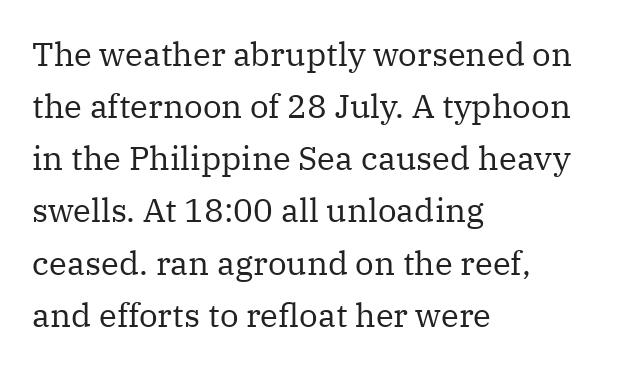
{"serif": "yes", "italic": "no", "bold": "no", "weight": "regular", "width": "normal", "stroke_contrast": "medium", "x_height": "medium", "monospaced": "no", "underline": "no", "align": "left", "line_spacing": "normal", "line_spacing_ratio": 1.58, "letter_spacing": "normal", "letter_spacing_em": 0.0, "glyph_px": 33}
